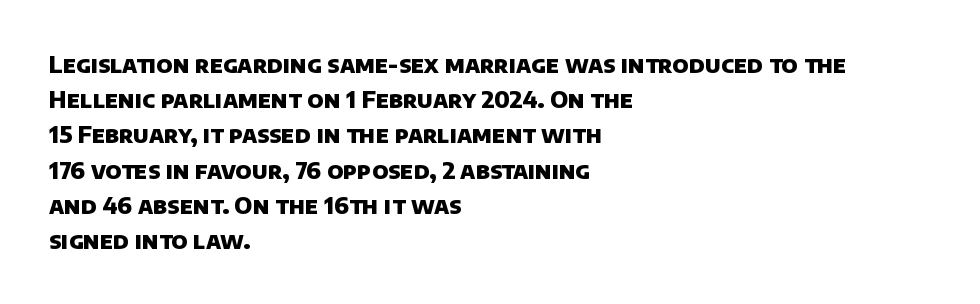
The image shows 23 px bold type; set left-aligned, normal line spacing (1.53x), normal letter spacing, not underlined.
